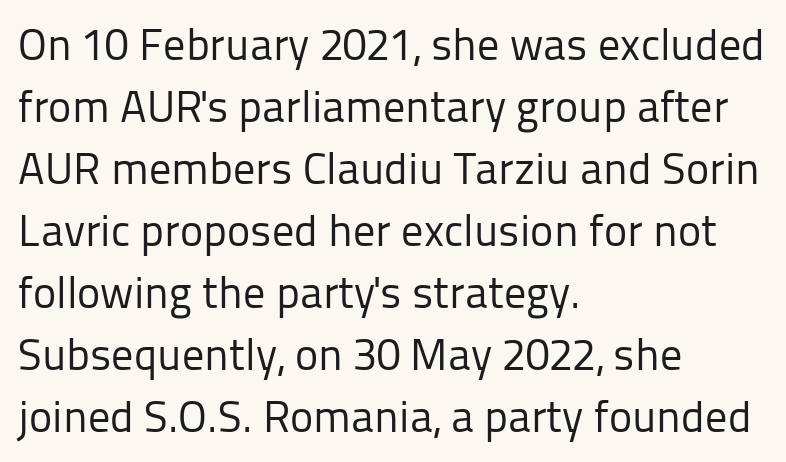
{"serif": "no", "italic": "no", "bold": "no", "weight": "regular", "width": "normal", "stroke_contrast": "low", "x_height": "medium", "monospaced": "no", "underline": "no", "align": "left", "line_spacing": "normal", "line_spacing_ratio": 1.41, "letter_spacing": "normal", "letter_spacing_em": 0.0, "glyph_px": 44}
